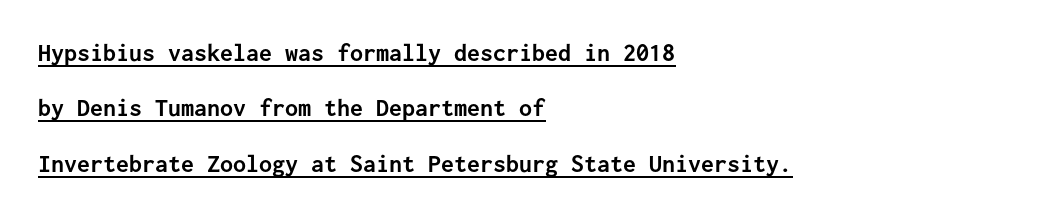
The image shows 26 px bold type, upright; set left-aligned, loose line spacing (2.13x), normal letter spacing, underlined.
